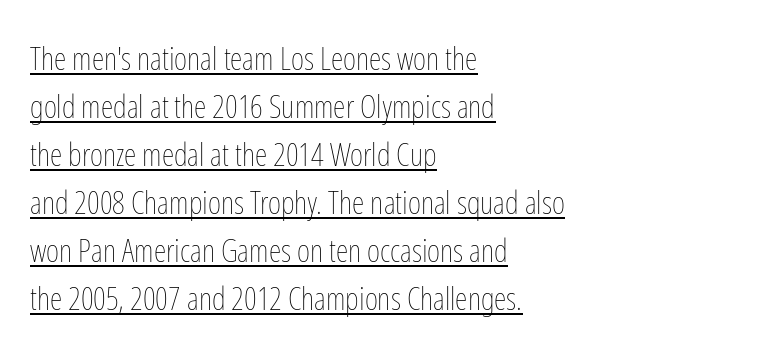
Nothing unusual about the tracking: characters are spaced as the font intends. The letters stand upright; this is a roman face. The weight tops out at a normal text grade. Alignment: flush left. Looks like regular typesetting: each glyph gets only the width it needs.
